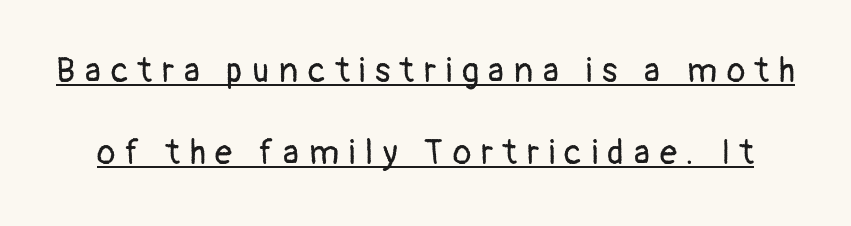
The image shows 34 px regular-weight sans-serif type, upright; set loose line spacing (2.42x), unusually wide letter spacing (+0.29 em), underlined; low stroke contrast and a medium x-height.
